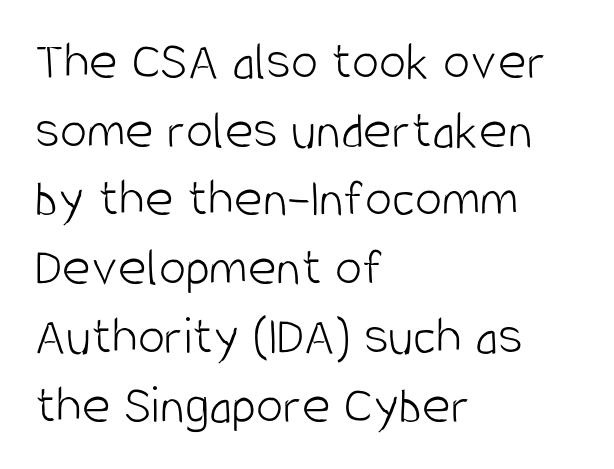
{"serif": "no", "italic": "no", "bold": "no", "weight": "light", "width": "condensed", "stroke_contrast": "low", "x_height": "large", "monospaced": "no", "underline": "no", "align": "left", "line_spacing": "normal", "line_spacing_ratio": 1.25, "letter_spacing": "normal", "letter_spacing_em": 0.0, "glyph_px": 55}
